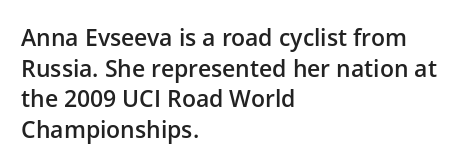
Q: Is the text bold? A: Semi-bold.
Q: Is the text italic (slanted)? A: No, it is upright.
Q: Is the text underlined? A: No.
Q: How is the paragraph aligned? A: Left-aligned.
Q: Is the spacing between letters normal or unusually wide? A: Normal.
Q: Is the spacing between lines tight, normal or loose? A: Normal.
